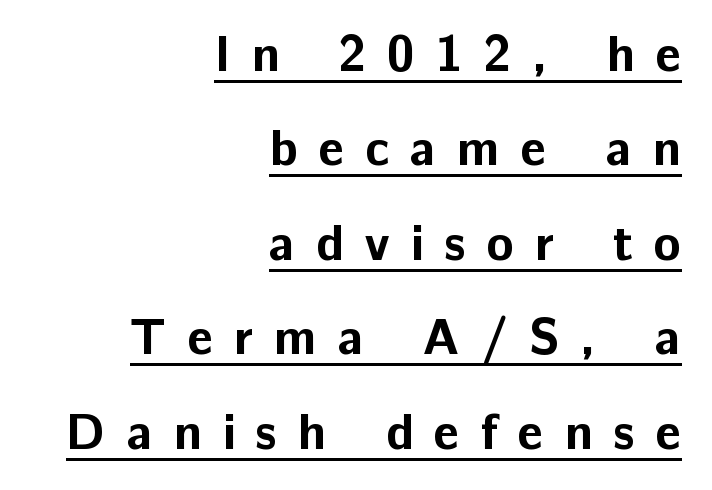
{"serif": "no", "italic": "no", "bold": "yes", "weight": "bold", "width": "normal", "stroke_contrast": "low", "x_height": "medium", "monospaced": "no", "underline": "yes", "align": "right", "line_spacing_ratio": 1.89, "letter_spacing": "wide", "letter_spacing_em": 0.42, "glyph_px": 50}
